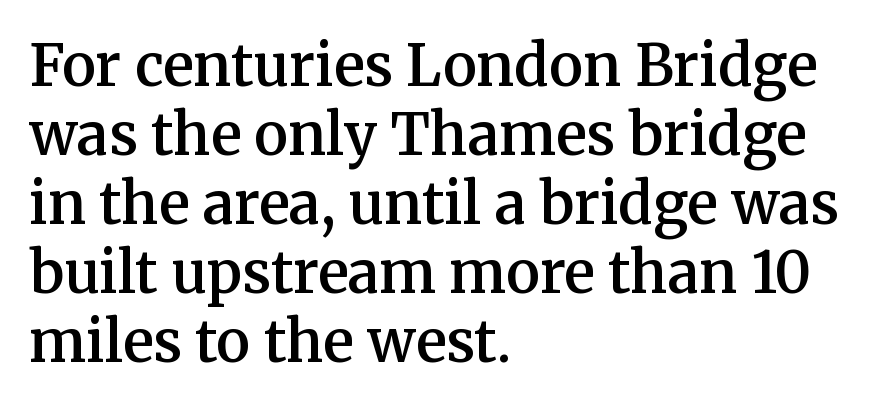
Ascenders rise straight up at ninety degrees. Tracking value appears to be zero — textbook default spacing. The typesetting leans somewhat heavy: a semibold. Each letter's strokes conclude with small projecting serifs.
